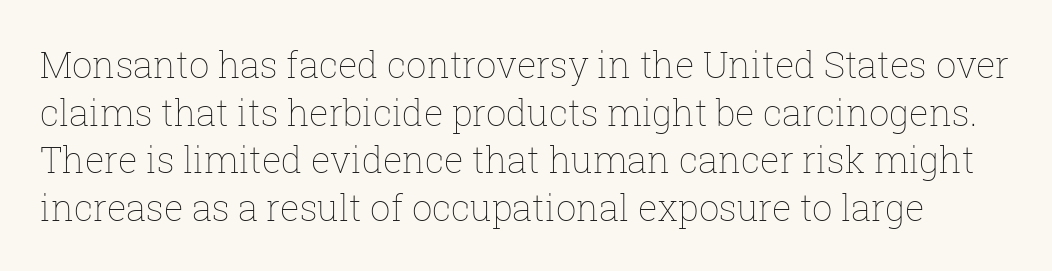
Q: Is the text bold? A: No.
Q: Is the text italic (slanted)? A: No, it is upright.
Q: Is the text underlined? A: No.
Q: Is the spacing between letters normal or unusually wide? A: Normal.
Q: Is the spacing between lines tight, normal or loose? A: Normal.
Q: Width (condensed, normal, or wide)? A: Normal.
Q: Stroke contrast? A: Low.
Q: x-height? A: Medium.
Q: Monospaced? A: No.
